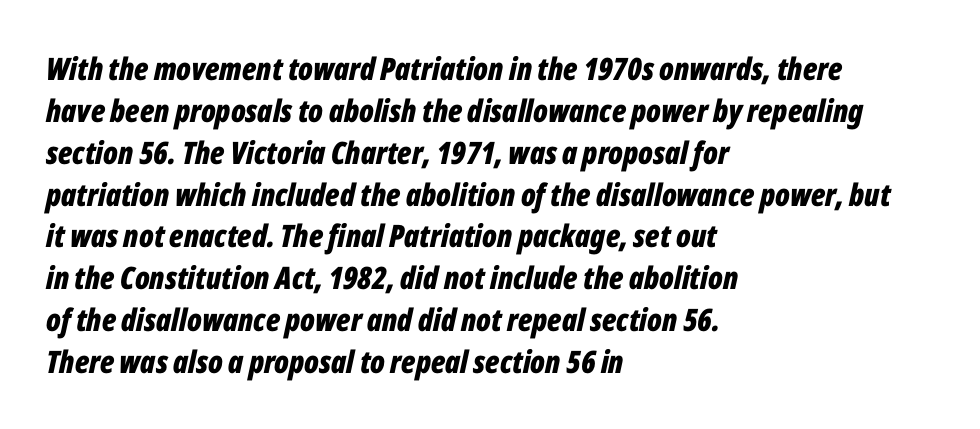
Summary of vertical rhythm: regular, with standard interline spacing. Heavy-handed strokes throughout: this text is bold. Do the characters align in a grid? No, the font is proportional. How are the letters spaced? Ordinarily, with no added tracking.
